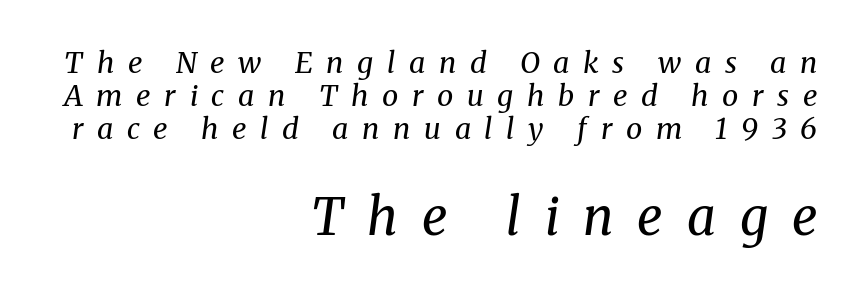
The image shows 51 px regular-weight serif type, italic (leaning right); set right-aligned, tight line spacing (1.14x), unusually wide letter spacing (+0.47 em), not underlined; the second (bottom) block is 1.76x larger; medium stroke contrast and a medium x-height.
